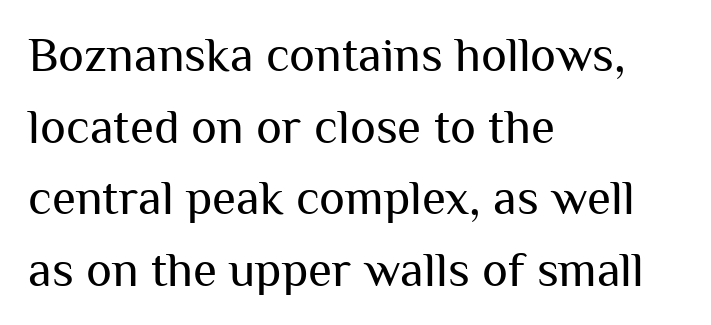
The designer left line spacing at the default. Compared with typical body copy, the letter spacing here is the same. Honestly, there is no underline to notice here at all. Is this a sans? Yes — the strokes have no serifs. The type sits square on the baseline with zero lean.
